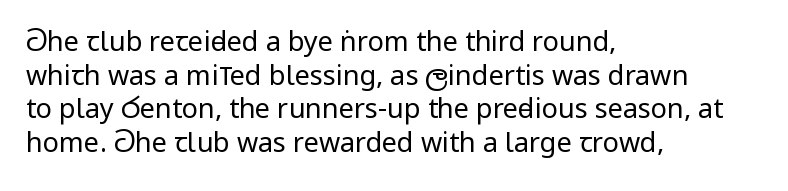
{"italic": "no", "bold": "no", "underline": "no", "align": "left", "line_spacing": "normal", "line_spacing_ratio": 1.25, "letter_spacing": "normal", "letter_spacing_em": 0.0, "glyph_px": 27}
